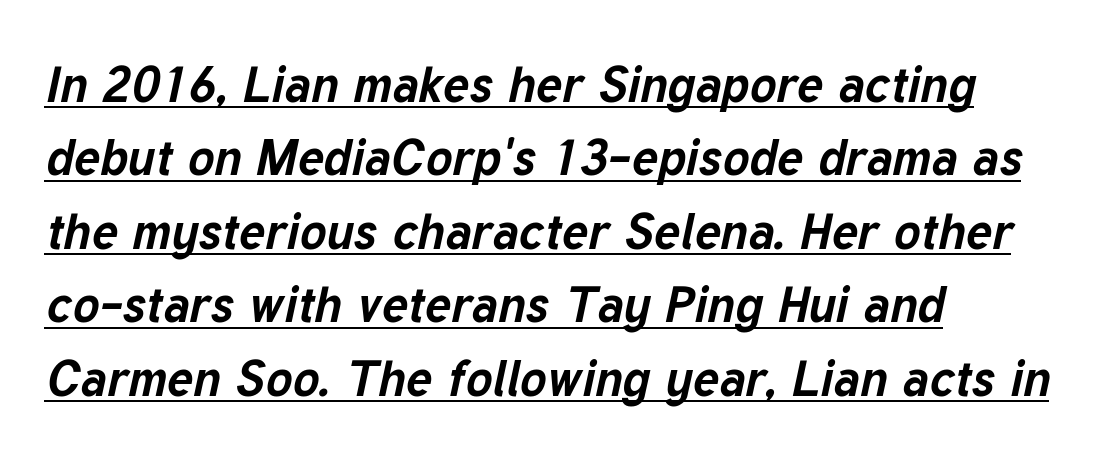
This is oblique type, the kind used for emphasis or titles. Students, this is bold: see how much ink each stroke carries. A student would call this left alignment; a typographer would say flush left, rag right. These characters rest on top of a visible drawn line.
